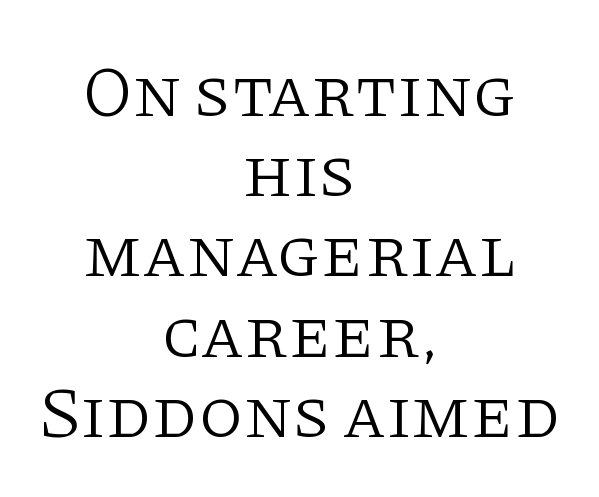
The image shows 71 px light serif type, upright; set centered, tight line spacing (1.13x), normal letter spacing, not underlined; low stroke contrast and a large x-height.
